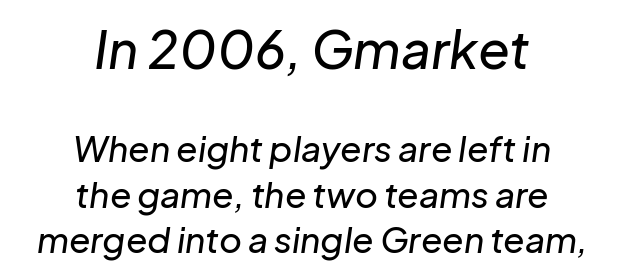
Q: Is the text italic (slanted)? A: Yes, it leans right by about 8 degrees.
Q: Is the text underlined? A: No.
Q: How is the paragraph aligned? A: Centered.
Q: Is the spacing between letters normal or unusually wide? A: Normal.
Q: Is the spacing between lines tight, normal or loose? A: Normal.
Q: Which block of text is set in a larger size, the first (top) or the second (bottom)? A: The first (top) one.
Q: Width (condensed, normal, or wide)? A: Normal.
Q: Stroke contrast? A: Low.
Q: x-height? A: Medium.
Q: Monospaced? A: No.
